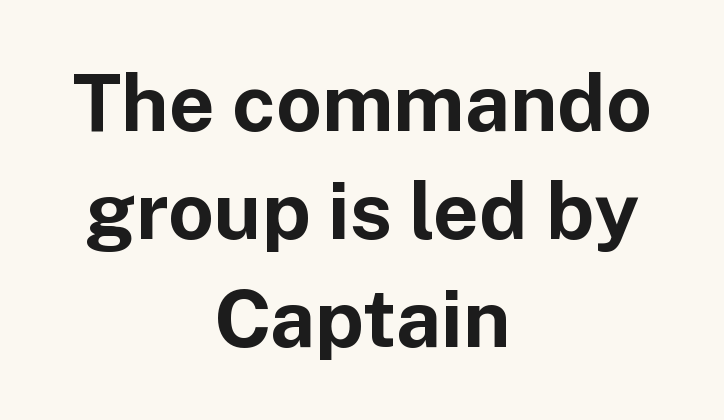
A student would call this center alignment; a typographer would say set centered. If you drew a line through each stem, it would be perfectly vertical. Nobody drew a line under any word here. Does extra space separate the letters? No, they use regular spacing. Varying glyph widths throughout — classic text-font behaviour. Stroke terminals: plain, sans-serif.
